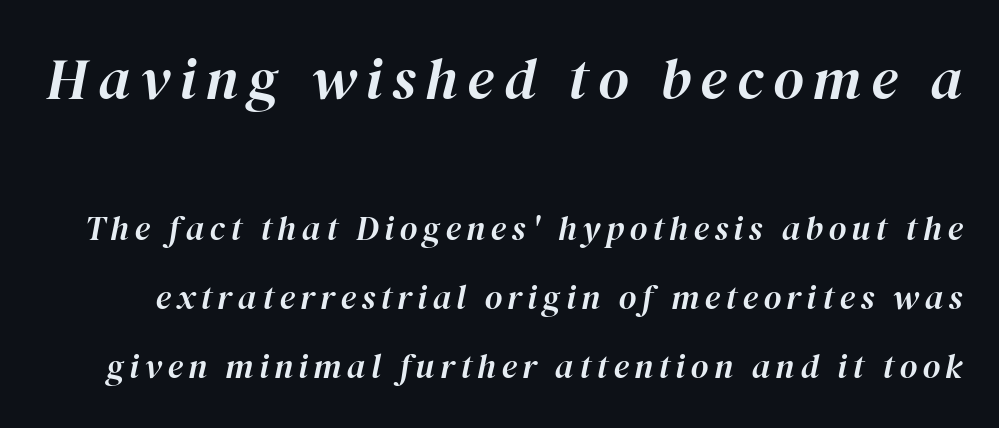
The initial chunk of copy outweighs the following chunk in type size. You could not count columns in this text — the font is proportionally spaced. Type without underlining. The lettering tilts uniformly, giving the passage an italic look. How would I describe the line gaps? Wide and relaxed.
